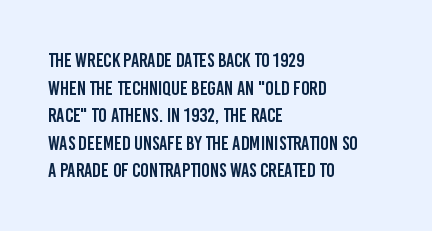
Q: Is the text italic (slanted)? A: No, it is upright.
Q: Is the text underlined? A: No.
Q: How is the paragraph aligned? A: Left-aligned.
Q: Is the spacing between letters normal or unusually wide? A: Normal.
Q: Is the spacing between lines tight, normal or loose? A: Normal.
